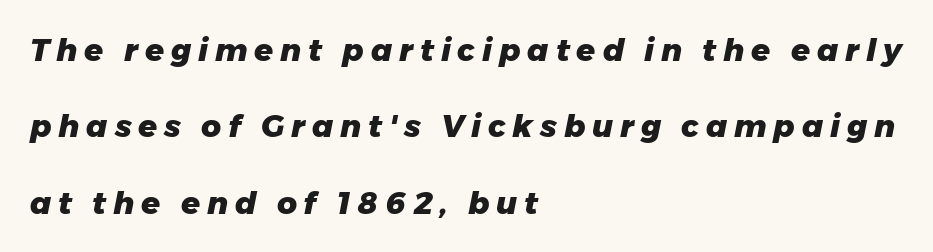
Looking at the ascenders, they clearly lean. Clear beneath every line of the passage. Every row of glyphs begins at an identical x-position on the left. The rendering uses a large line-height, opening up the rows.
